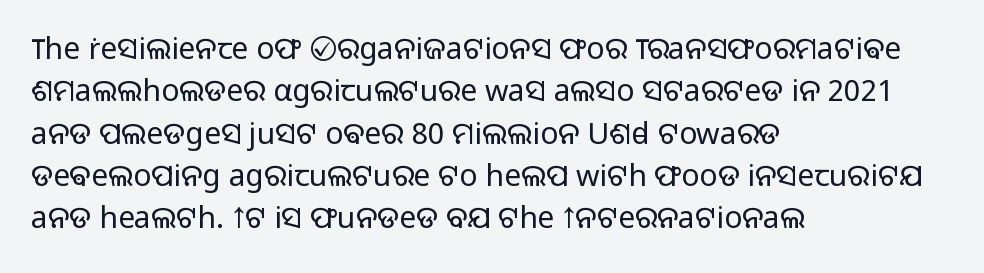
Q: Is the text bold? A: No.
Q: Is the text italic (slanted)? A: No, it is upright.
Q: Is the typeface a serif or a sans-serif typeface? A: Sans-serif.
Q: Is the text underlined? A: No.
Q: How is the paragraph aligned? A: Left-aligned.
Q: Is the spacing between letters normal or unusually wide? A: Normal.
Q: Is the spacing between lines tight, normal or loose? A: Normal.
Q: Width (condensed, normal, or wide)? A: Normal.
Q: Stroke contrast? A: Low.
Q: x-height? A: Medium.
Q: Monospaced? A: No.
